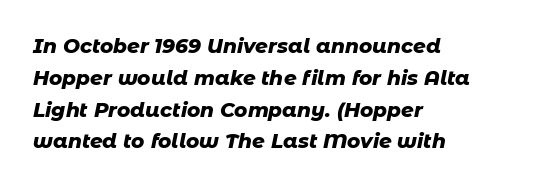
The image shows 20 px bold type, italic (leaning right); set left-aligned, normal line spacing (1.59x), normal letter spacing, not underlined.
